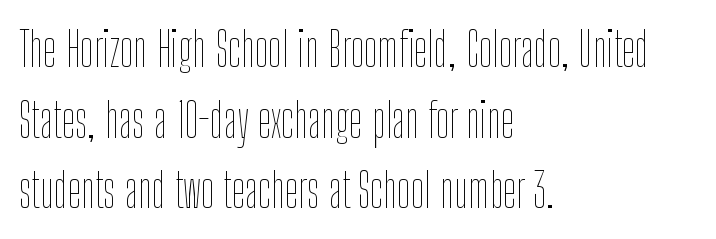
{"italic": "no", "bold": "no", "weight": "thin", "width": "condensed", "stroke_contrast": "low", "x_height": "medium", "monospaced": "no", "underline": "no", "align": "left", "line_spacing": "normal", "line_spacing_ratio": 1.47, "letter_spacing": "normal", "letter_spacing_em": 0.0, "glyph_px": 48}
